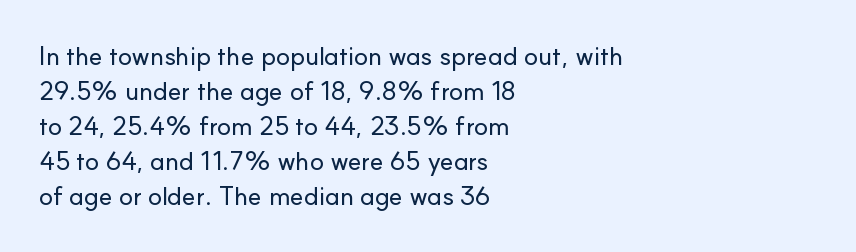
Upright lettering throughout. A classic flush-left, rag-right setting is used for this passage. Underlining? Definitely not there. The passage shown stacks its lines at a standard gap. The letterforms sit shoulder to shoulder at normal distance.
